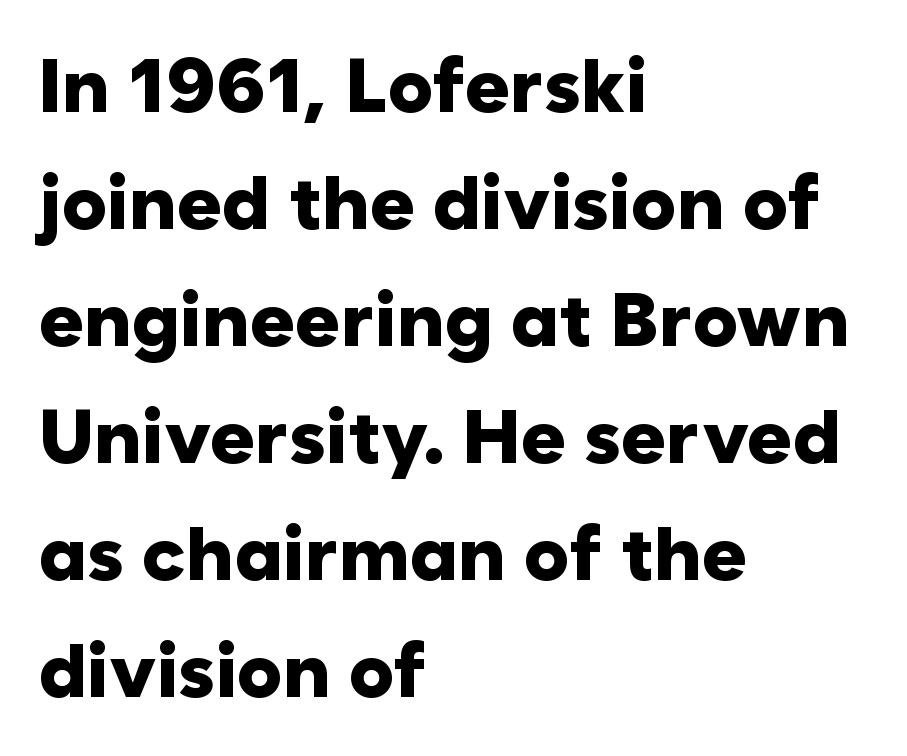
The image shows 76 px heavy sans-serif type, upright; set left-aligned, normal line spacing (1.54x), normal letter spacing, not underlined; low stroke contrast and a medium x-height.
